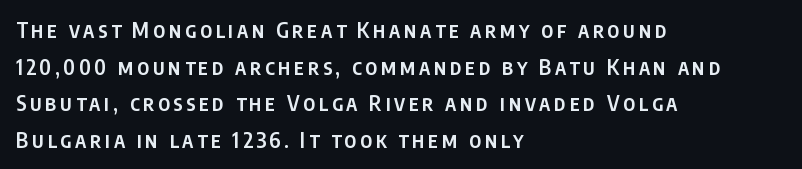
Q: Is the text bold? A: Semi-bold.
Q: Is the text italic (slanted)? A: No, it is upright.
Q: Is the text underlined? A: No.
Q: How is the paragraph aligned? A: Left-aligned.
